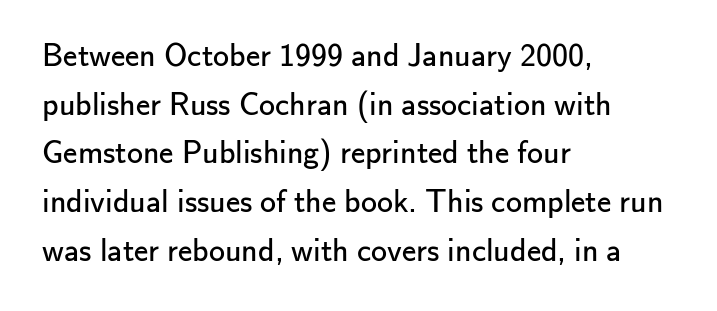
The passage shown has conventional tracking throughout. The vertical gap from one line to the next is medium. You can tell it's not italic because the verticals are truly vertical. Looks like regular typesetting: each glyph gets only the width it needs. Descenders hang freely into open space.
